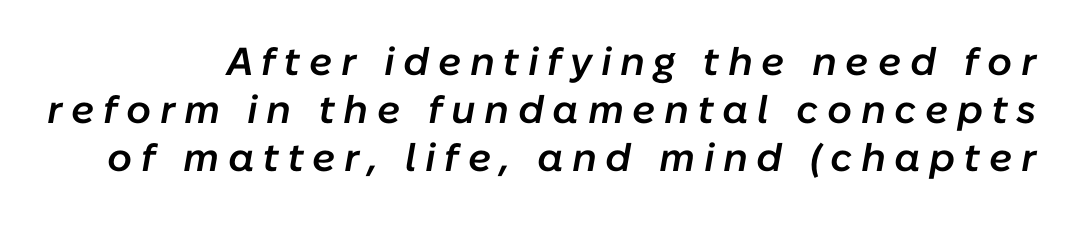
Q: Is the text bold? A: Semi-bold.
Q: Is the text italic (slanted)? A: Yes, it leans right by about 10 degrees.
Q: Is the text underlined? A: No.
Q: Is the spacing between letters normal or unusually wide? A: Unusually wide.
Q: Width (condensed, normal, or wide)? A: Normal.
Q: Stroke contrast? A: Low.
Q: x-height? A: Medium.
Q: Monospaced? A: No.
